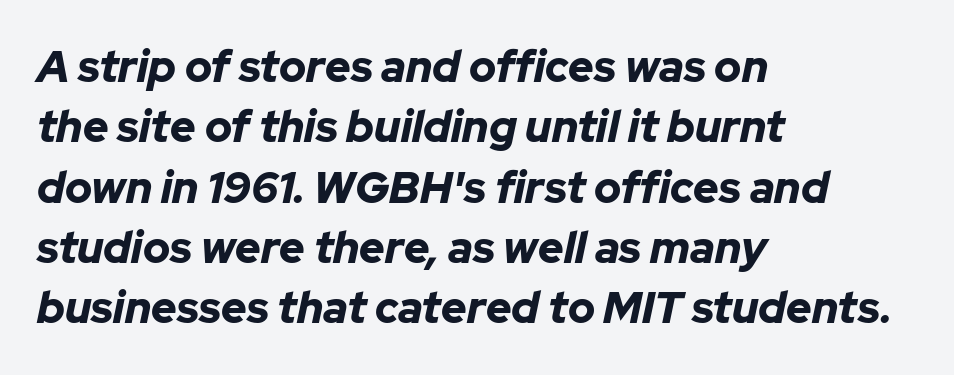
Q: Is the text bold? A: Yes.
Q: Is the text italic (slanted)? A: Yes, it leans right by about 12 degrees.
Q: Is the text underlined? A: No.
Q: How is the paragraph aligned? A: Left-aligned.
Q: Is the spacing between letters normal or unusually wide? A: Normal.
Q: Is the spacing between lines tight, normal or loose? A: Normal.
Q: Width (condensed, normal, or wide)? A: Normal.
Q: Stroke contrast? A: Low.
Q: x-height? A: Medium.
Q: Monospaced? A: No.
